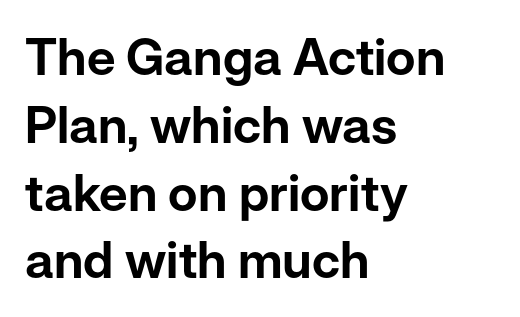
In terms of letterform style, serifs are entirely absent. Do the letters lean? They stand straight. What's the leading like? Ordinary, nothing unusual. This sample uses plain, unmodified letter spacing. Leftover space on each line is placed entirely after the last word.
